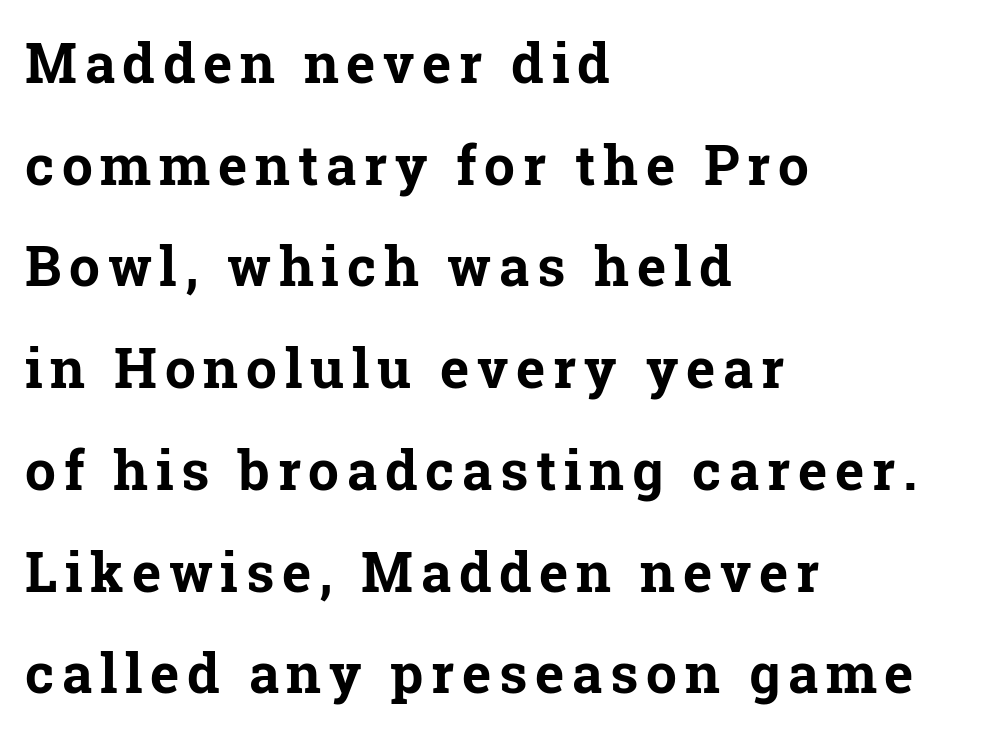
The image shows 55 px bold serif type, upright; set left-aligned, line spacing 1.85x, not underlined; low stroke contrast and a medium x-height.
